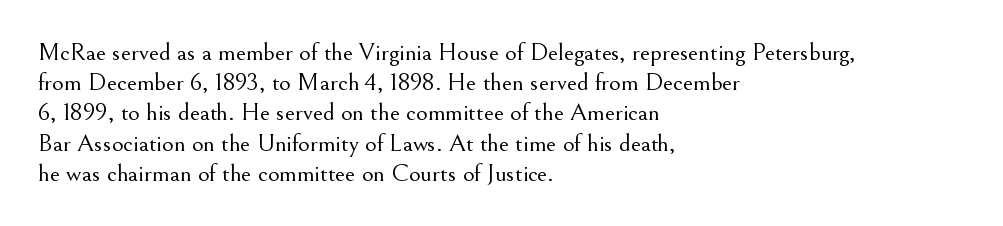
{"italic": "no", "bold": "no", "underline": "no", "align": "left", "line_spacing_ratio": 1.21, "letter_spacing": "normal", "letter_spacing_em": 0.0, "glyph_px": 25}
